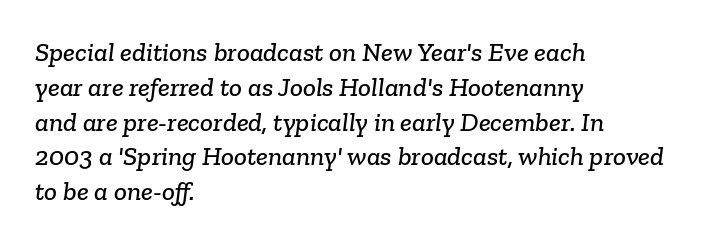
{"underline": "no", "align": "left", "line_spacing": "normal", "line_spacing_ratio": 1.29, "letter_spacing": "normal", "letter_spacing_em": 0.0, "glyph_px": 27}
